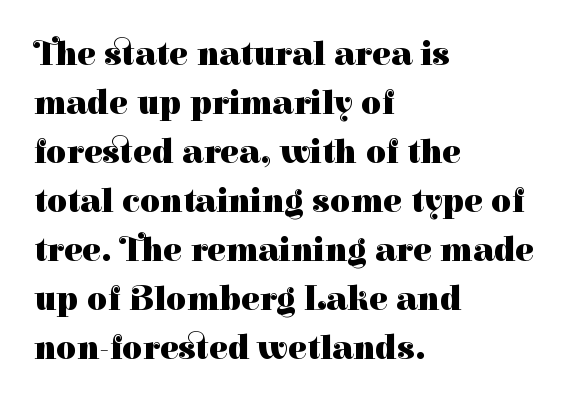
{"serif": "yes", "italic": "no", "bold": "yes", "weight": "heavy", "width": "normal", "stroke_contrast": "high", "x_height": "medium", "monospaced": "no", "underline": "no", "align": "left", "line_spacing": "normal", "line_spacing_ratio": 1.4, "letter_spacing": "normal", "letter_spacing_em": 0.0, "glyph_px": 35}
